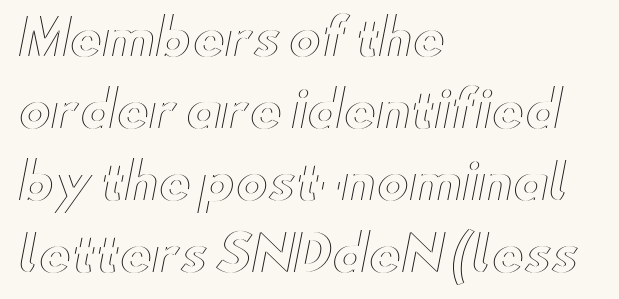
{"width": "wide", "x_height": "small", "monospaced": "no", "underline": "no", "align": "left", "line_spacing": "normal", "line_spacing_ratio": 1.47, "letter_spacing": "normal", "letter_spacing_em": 0.0, "glyph_px": 49}
